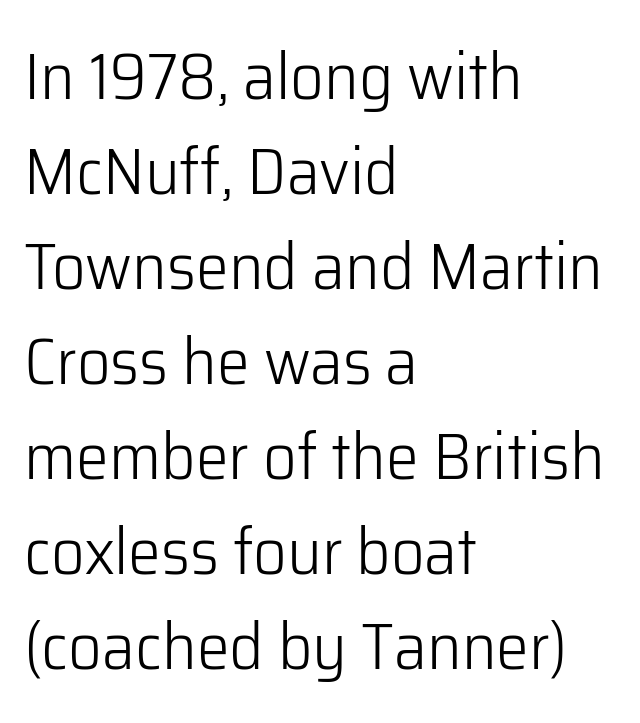
{"serif": "no", "italic": "no", "bold": "no", "weight": "light", "width": "normal", "stroke_contrast": "low", "x_height": "medium", "monospaced": "no", "underline": "no", "align": "left", "line_spacing": "normal", "line_spacing_ratio": 1.44, "letter_spacing": "normal", "letter_spacing_em": 0.0, "glyph_px": 66}
